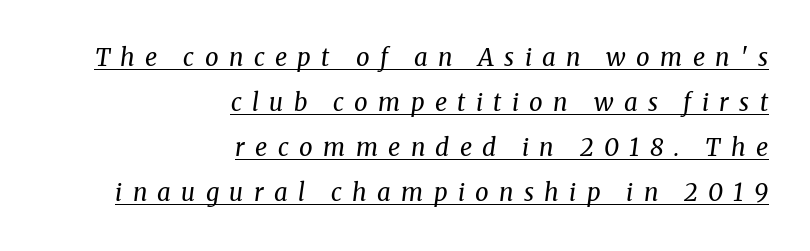
Decoration check: the copy is underlined. One-word summary of the alignment: right. The face used here is rendered with a markedly widened letterfit. There's an unmistakable incline to the writing here. On a weight scale, this lands at 450 or below.
